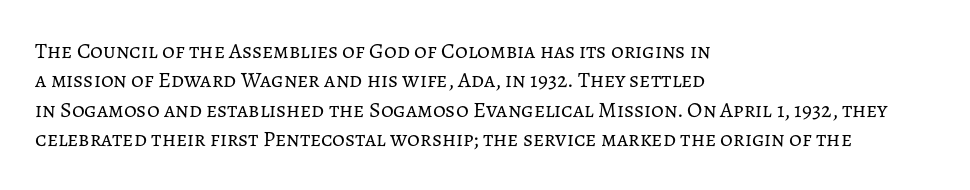
Bare-footed words on every line. Every stem runs plumb, perpendicular to the baseline. The typesetting does not lean heavy: it is not bold. Tracking value appears to be zero — textbook default spacing. The vertical gap from one line to the next is medium.
